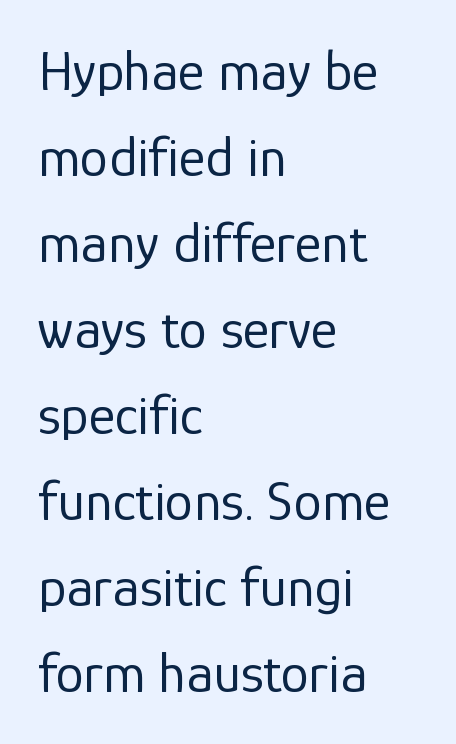
The image shows 57 px regular-weight sans-serif type, upright; set left-aligned, normal line spacing (1.51x), normal letter spacing, not underlined; low stroke contrast and a medium x-height.
